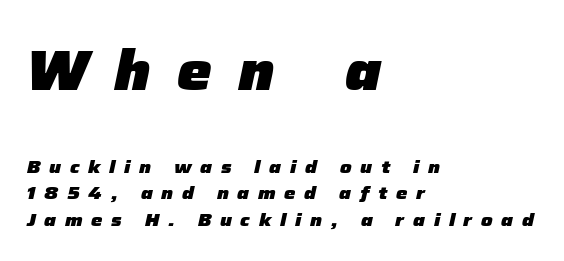
The image shows 55 px heavy type, italic (leaning right); set left-aligned, normal line spacing (1.47x), unusually wide letter spacing (+0.48 em), not underlined; the first (top) block is 3.06x larger; low stroke contrast and a medium x-height.
